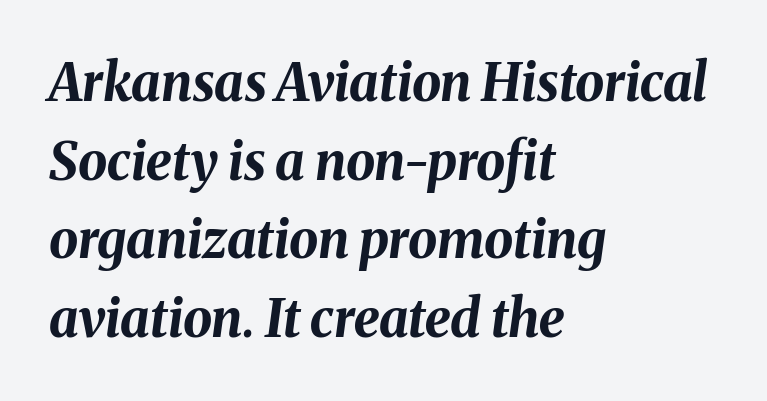
{"italic": "yes", "lean": "right", "slant_degrees": 8, "bold": "yes", "weight": "bold", "width": "normal", "stroke_contrast": "medium", "x_height": "medium", "monospaced": "no", "underline": "no", "align": "left", "line_spacing": "normal", "line_spacing_ratio": 1.51, "letter_spacing": "normal", "letter_spacing_em": 0.0, "glyph_px": 52}
